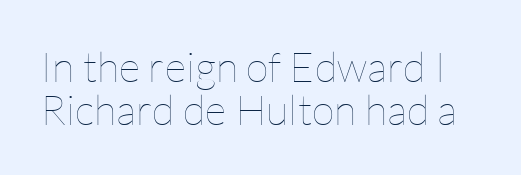
Q: Is the text bold? A: No.
Q: Is the text italic (slanted)? A: No, it is upright.
Q: Is the text underlined? A: No.
Q: Is the spacing between letters normal or unusually wide? A: Normal.
Q: Is the spacing between lines tight, normal or loose? A: Tight.
Q: Width (condensed, normal, or wide)? A: Normal.
Q: Stroke contrast? A: Low.
Q: x-height? A: Medium.
Q: Monospaced? A: No.
